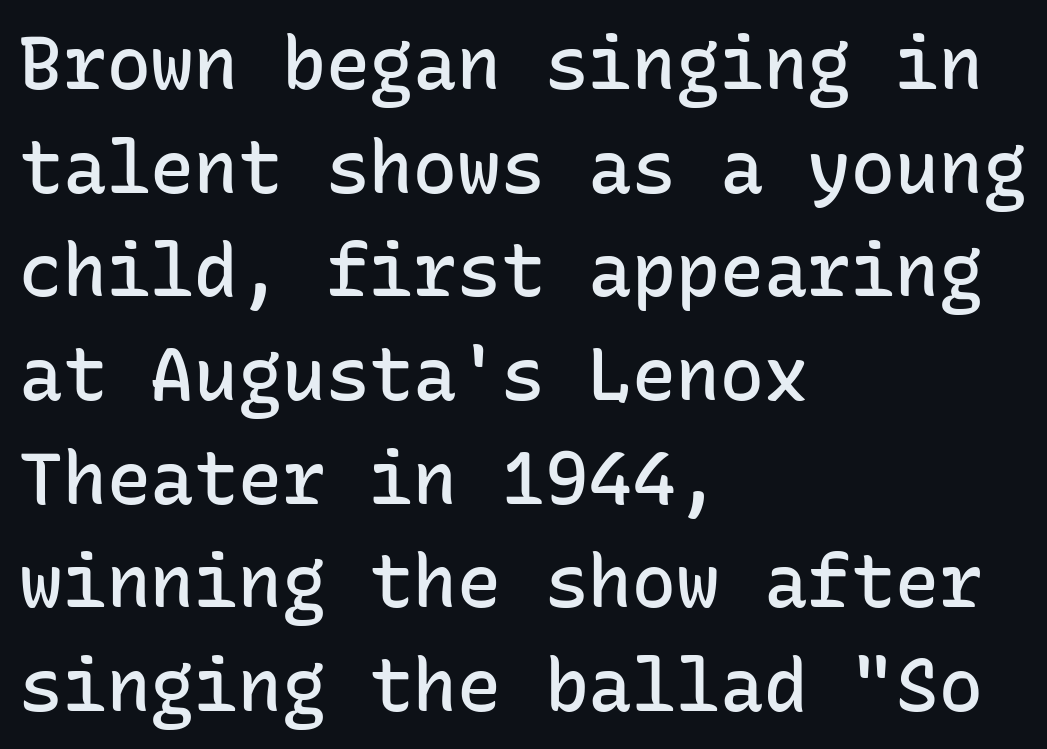
The image shows 73 px semibold sans-serif type, upright, monospaced; set left-aligned, normal line spacing (1.42x), normal letter spacing, not underlined; low stroke contrast and a medium x-height.
